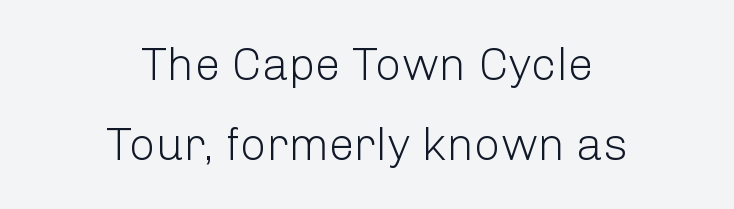
{"serif": "no", "italic": "no", "bold": "no", "weight": "light", "width": "normal", "stroke_contrast": "low", "x_height": "medium", "monospaced": "no", "underline": "no", "align": "center", "line_spacing_ratio": 1.75, "letter_spacing": "normal", "letter_spacing_em": 0.0, "glyph_px": 46}
